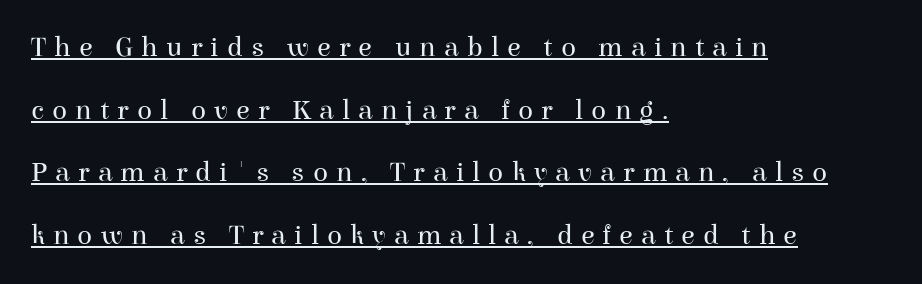
The image shows 28 px regular-weight serif type, upright; set left-aligned, loose line spacing (2.24x), unusually wide letter spacing (+0.29 em), underlined; high stroke contrast and a medium x-height.
